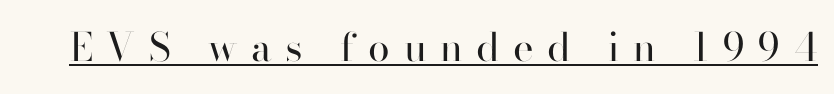
The image shows 39 px regular-weight sans-serif type, upright; set unusually wide letter spacing (+0.35 em), underlined; high stroke contrast and a small x-height.
